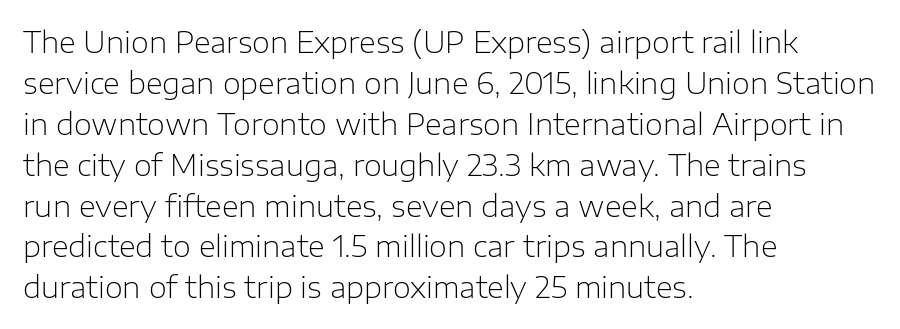
The image shows 29 px light sans-serif type, upright; set left-aligned, normal line spacing (1.41x), normal letter spacing, not underlined; low stroke contrast and a medium x-height.
